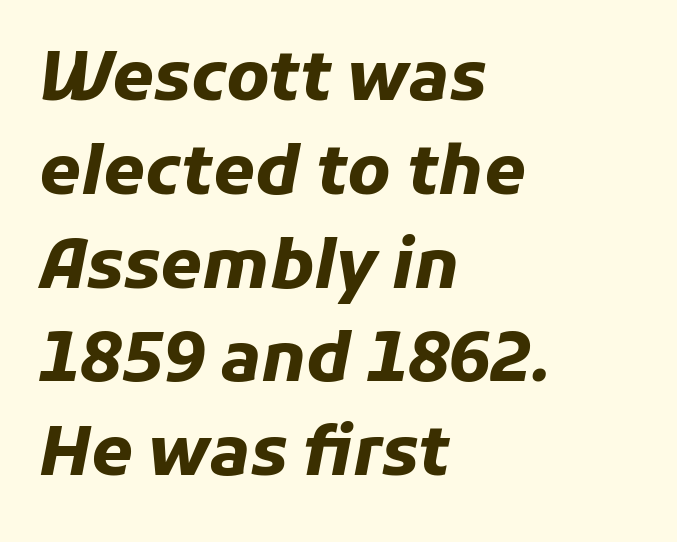
Proportional: the letters do not fall into vertical columns. The rendering uses a moderate line-height, typical for paragraphs. This rendering uses left alignment, leaving the right contour irregular. The rendering uses a bold face; every stroke is thick and dark. Lines of text with bare space underneath. The glyphs look as if they've been sheared to an angle.
